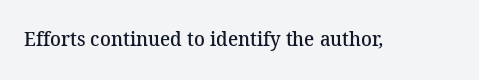
{"bold": "semi", "underline": "no", "letter_spacing": "normal", "letter_spacing_em": 0.0, "glyph_px": 20}
